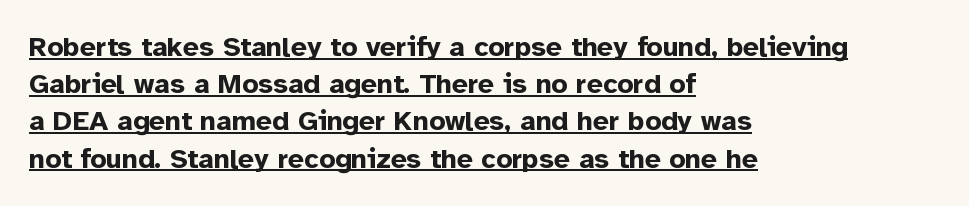
These lines are set flush left with a ragged right edge. These lines keep a tight, regular rhythm from letter to letter. Grotesque or geometric, the face here clearly has no serifs. A roman cut, with each character standing at attention.
